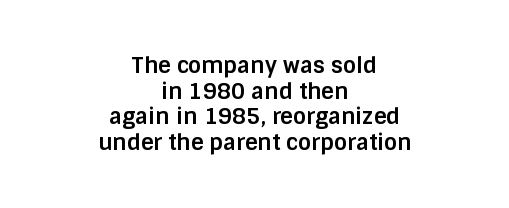
The image shows 22 px bold type, upright; set centered, line spacing 1.16x, normal letter spacing, not underlined.
